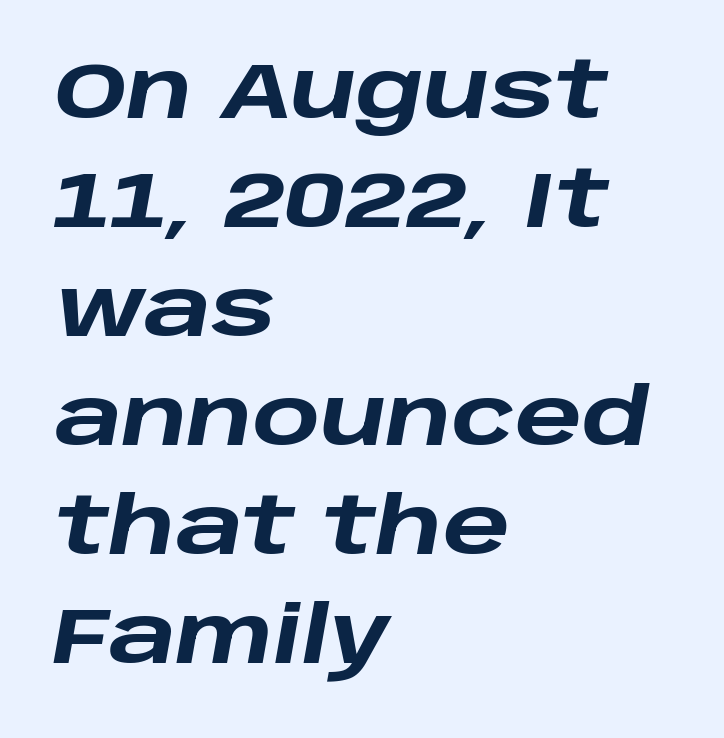
Nobody touched the tracking dial on this one. These lines were composed using italics. Plenty of ink on the page — the face is bold. The letters advance in unequal steps, a hallmark of proportional type. Compared with a centered layout, this one pins lines to the left instead. Notice how descenders clear the ascenders below comfortably — that's standard leading.
